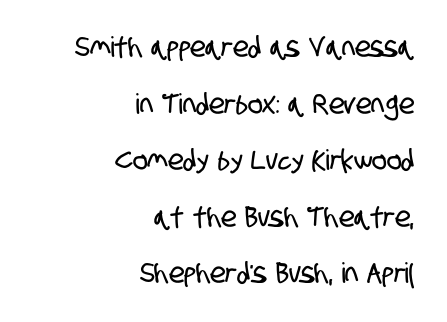
Only glyphs here, with clear space below each row. A student would call this right alignment; a typographer would say flush right, rag left. This sample trades compactness for vertical openness between lines. The rendering uses natural spacing where letterforms have individual widths. Here the glyphs are tracked normally, forming tight word shapes. These lines are composed in type without serifs.
